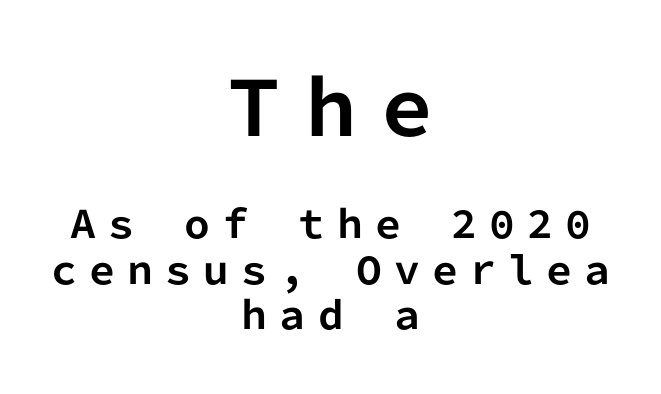
The image shows 74 px bold sans-serif type, upright, monospaced; set centered, line spacing 1.23x, unusually wide letter spacing (+0.33 em), not underlined; the first (top) block is 2.0x larger; low stroke contrast and a medium x-height.
